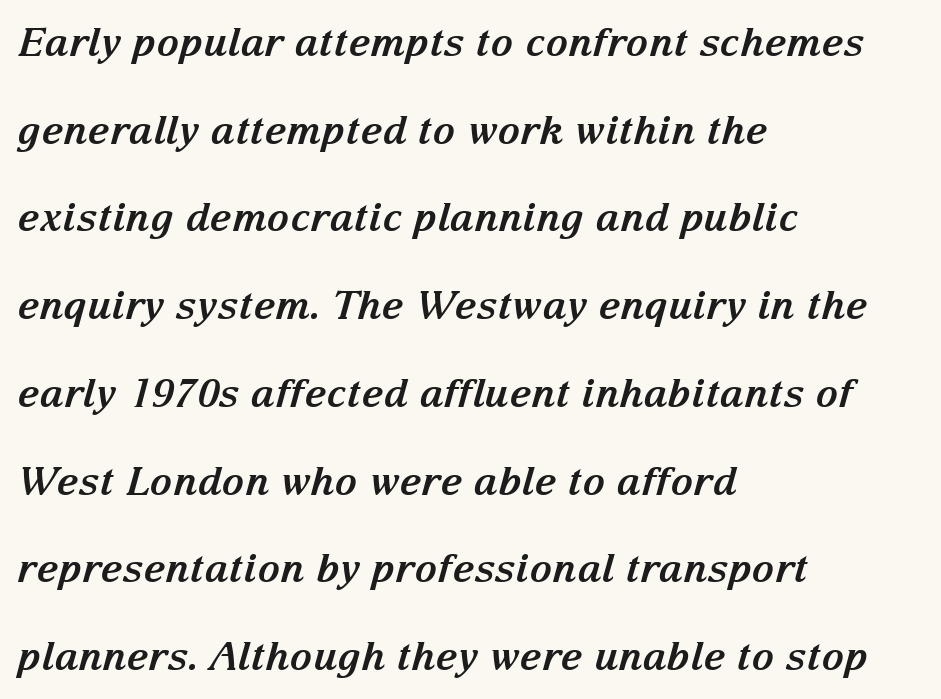
Q: Is the text bold? A: Yes.
Q: Is the text italic (slanted)? A: Yes, it leans right by about 15 degrees.
Q: Is the typeface a serif or a sans-serif typeface? A: Serif.
Q: Is the text underlined? A: No.
Q: How is the paragraph aligned? A: Left-aligned.
Q: Is the spacing between letters normal or unusually wide? A: Normal.
Q: Is the spacing between lines tight, normal or loose? A: Loose.
Q: Width (condensed, normal, or wide)? A: Normal.
Q: Stroke contrast? A: Medium.
Q: x-height? A: Medium.
Q: Monospaced? A: No.
